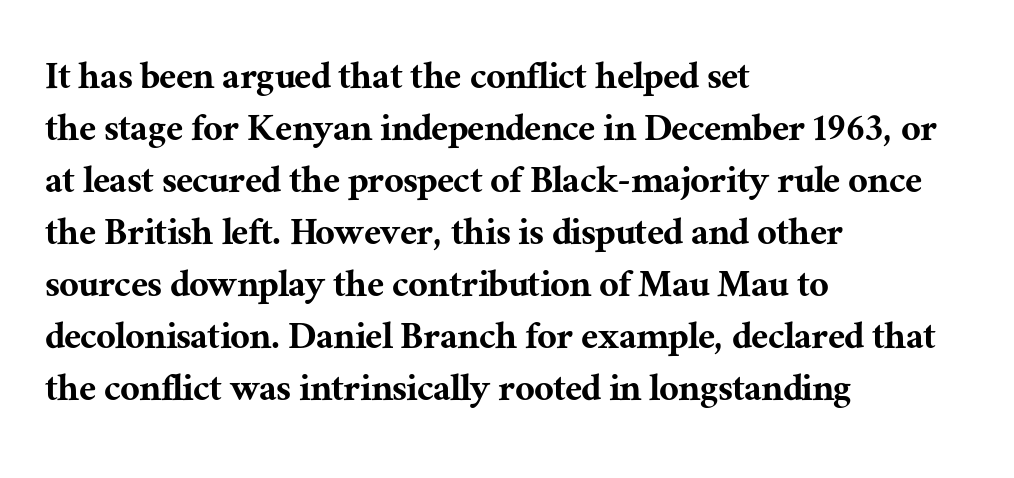
Q: Is the text italic (slanted)? A: No, it is upright.
Q: Is the typeface a serif or a sans-serif typeface? A: Serif.
Q: Is the text underlined? A: No.
Q: How is the paragraph aligned? A: Left-aligned.
Q: Is the spacing between letters normal or unusually wide? A: Normal.
Q: Width (condensed, normal, or wide)? A: Normal.
Q: Stroke contrast? A: Medium.
Q: x-height? A: Medium.
Q: Monospaced? A: No.
